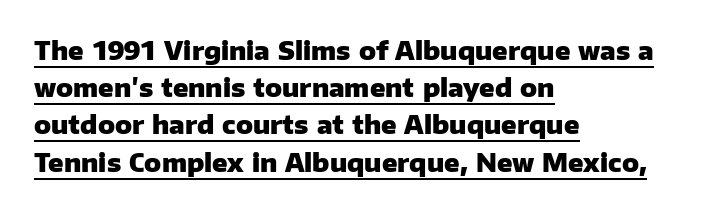
The image shows 25 px bold type, upright; set left-aligned, normal line spacing (1.49x), normal letter spacing, underlined.
